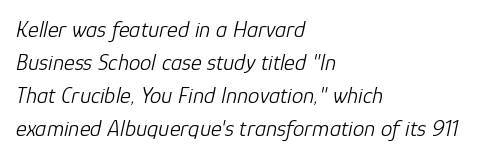
Q: Is the text bold? A: No.
Q: Is the text italic (slanted)? A: Yes, it leans right by about 12 degrees.
Q: Is the text underlined? A: No.
Q: How is the paragraph aligned? A: Left-aligned.
Q: Is the spacing between letters normal or unusually wide? A: Normal.
Q: Is the spacing between lines tight, normal or loose? A: Normal.
